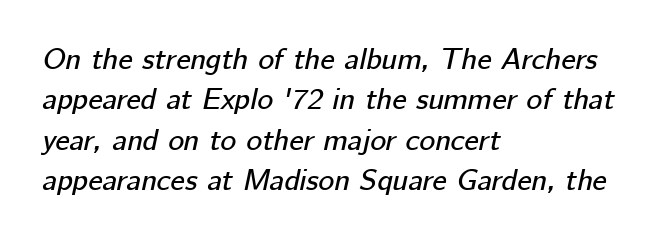
The image shows 30 px text type, italic (leaning right); set left-aligned, normal line spacing (1.35x), normal letter spacing, not underlined; low stroke contrast and a medium x-height.
